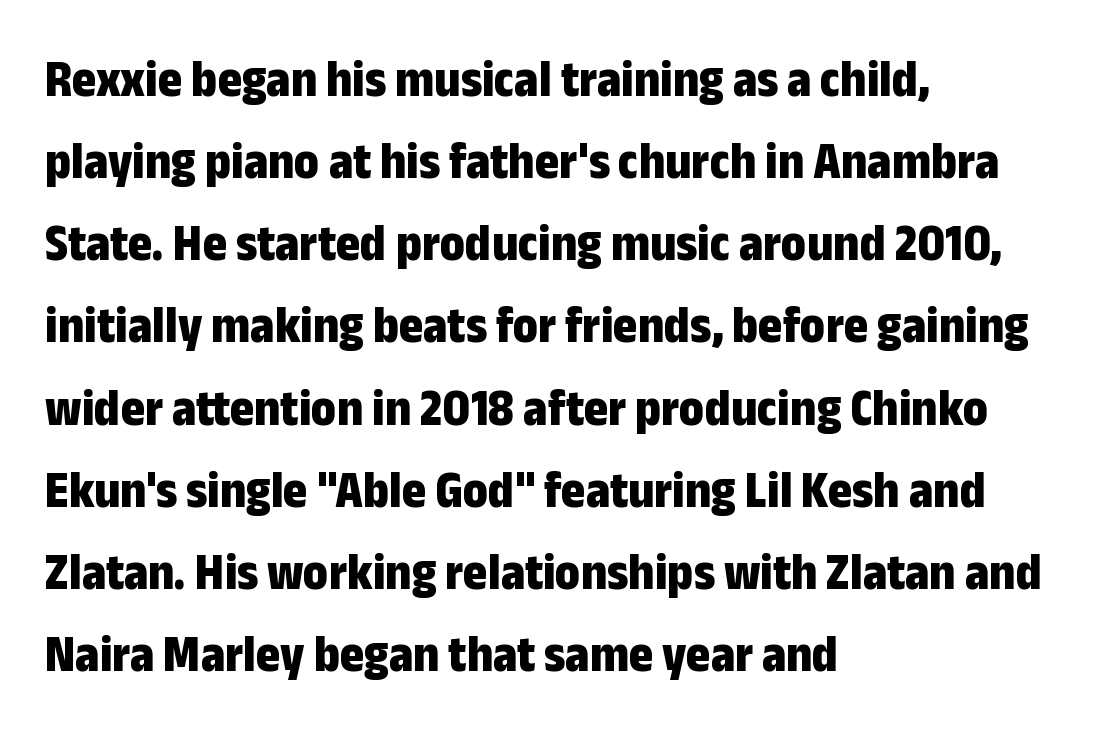
Q: Is the text bold? A: Yes.
Q: Is the text italic (slanted)? A: No, it is upright.
Q: Is the typeface a serif or a sans-serif typeface? A: Sans-serif.
Q: Is the text underlined? A: No.
Q: How is the paragraph aligned? A: Left-aligned.
Q: Is the spacing between letters normal or unusually wide? A: Normal.
Q: Is the spacing between lines tight, normal or loose? A: Normal.
Q: Width (condensed, normal, or wide)? A: Condensed.
Q: Stroke contrast? A: Low.
Q: x-height? A: Medium.
Q: Monospaced? A: No.
